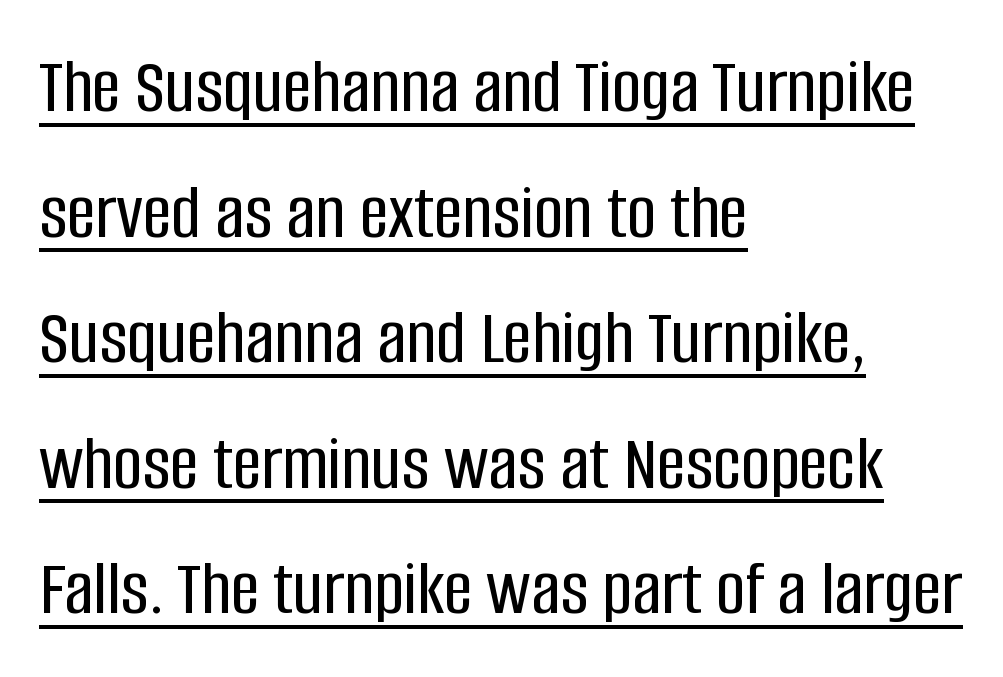
The image shows 80 px condensed sans-serif type, upright; set left-aligned, normal line spacing (1.57x), normal letter spacing, underlined; low stroke contrast and a large x-height.
